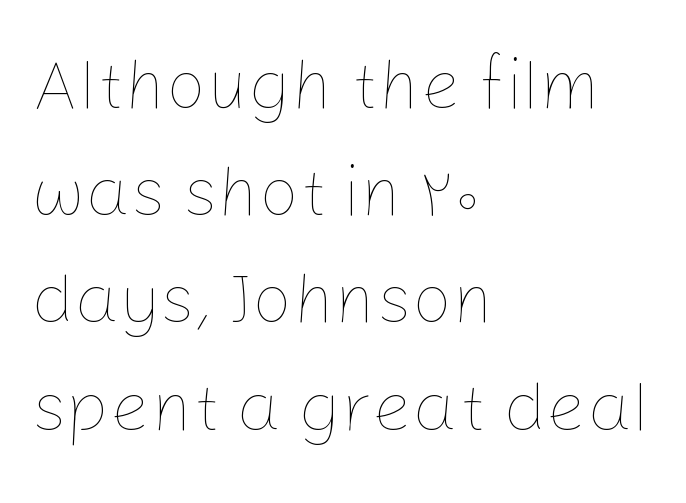
The image shows 71 px thin type, upright; set left-aligned, normal line spacing (1.51x), normal letter spacing, not underlined; low stroke contrast and a medium x-height.
